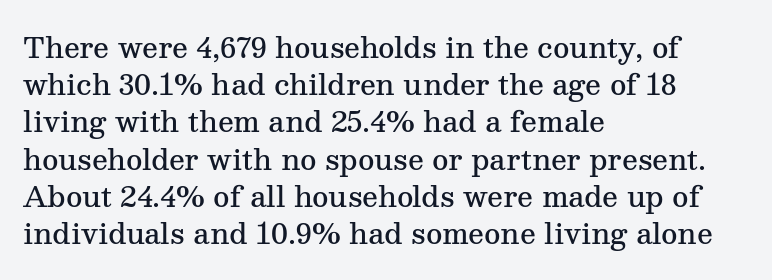
{"serif": "yes", "italic": "no", "bold": "semi", "weight": "semibold", "width": "normal", "stroke_contrast": "medium", "x_height": "medium", "monospaced": "no", "underline": "no", "align": "left", "line_spacing": "normal", "line_spacing_ratio": 1.33, "letter_spacing": "normal", "letter_spacing_em": 0.0, "glyph_px": 28}
